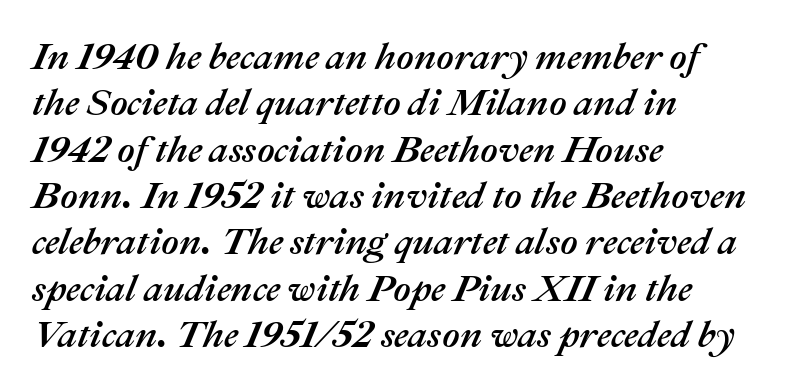
The face used here has a pronounced slope to its letters. Has an underline been added? It has not. This rendering uses left alignment, leaving the right contour irregular. Here the glyphs are tracked normally, forming tight word shapes.
